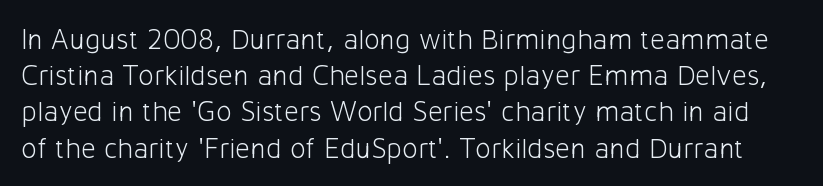
Line spacing here is normal. The face used here is proportionally spaced, like ordinary book or web type. Letter spacing: default. Italic? Not at all — the glyphs are vertical. Anything drawn beneath the words? Only blank space.
